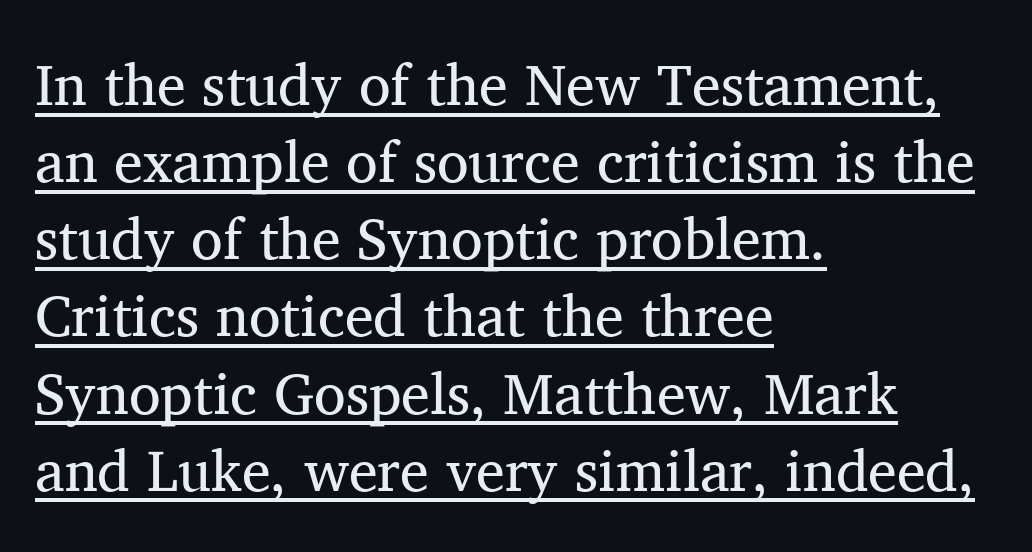
Q: Is the text bold? A: No.
Q: Is the text italic (slanted)? A: No, it is upright.
Q: Is the typeface a serif or a sans-serif typeface? A: Serif.
Q: Is the text underlined? A: Yes.
Q: How is the paragraph aligned? A: Left-aligned.
Q: Is the spacing between letters normal or unusually wide? A: Normal.
Q: Is the spacing between lines tight, normal or loose? A: Normal.
Q: Width (condensed, normal, or wide)? A: Normal.
Q: Stroke contrast? A: Medium.
Q: x-height? A: Medium.
Q: Monospaced? A: No.
